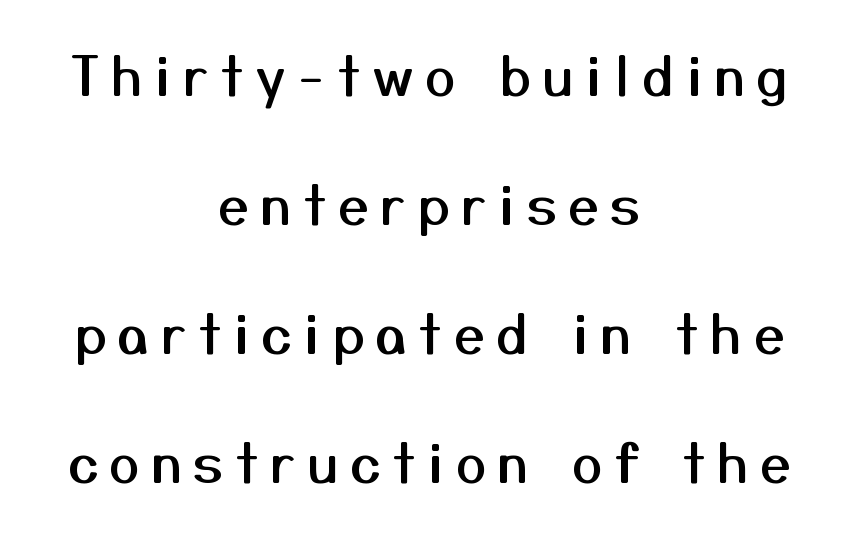
Q: Is the text italic (slanted)? A: No, it is upright.
Q: Is the typeface a serif or a sans-serif typeface? A: Sans-serif.
Q: Is the text underlined? A: No.
Q: How is the paragraph aligned? A: Centered.
Q: Is the spacing between letters normal or unusually wide? A: Unusually wide.
Q: Is the spacing between lines tight, normal or loose? A: Loose.
Q: Width (condensed, normal, or wide)? A: Normal.
Q: Stroke contrast? A: Medium.
Q: x-height? A: Medium.
Q: Monospaced? A: No.
